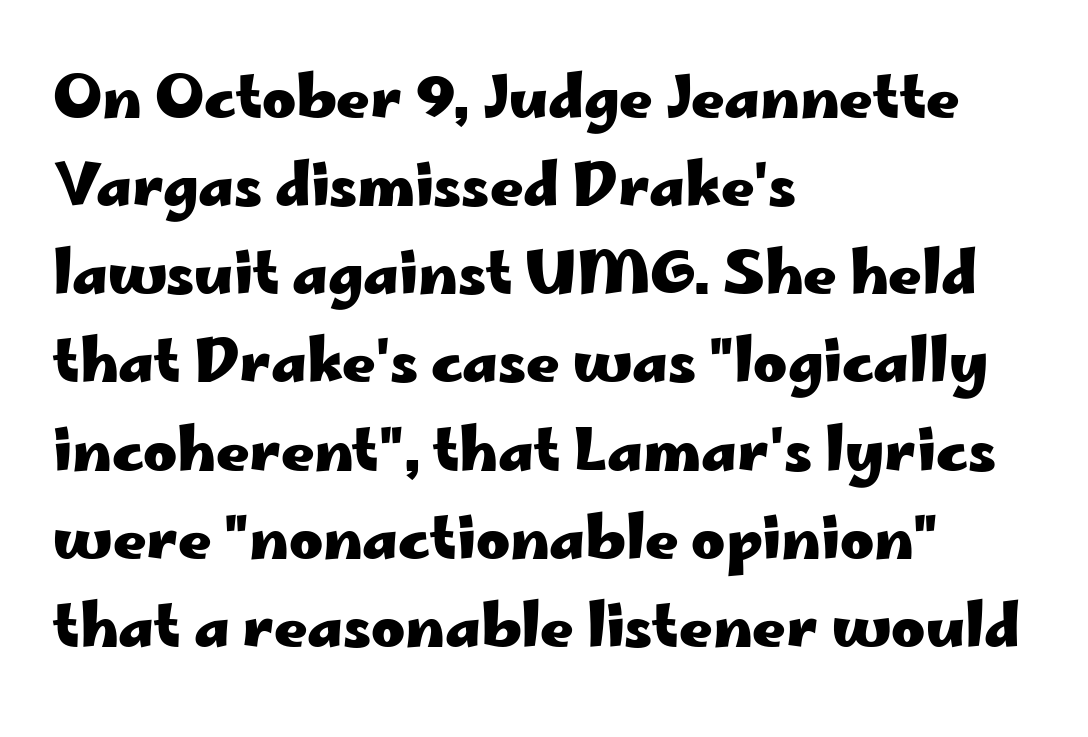
These lines are rendered in a variable-pitch font. This rendering features lettering with no underline. These lines were composed using upright roman letters. Emphasis by weight is at full strength: bold. The leading is moderate, giving the passage an even texture. All the whitespace from short lines collects on the right.
